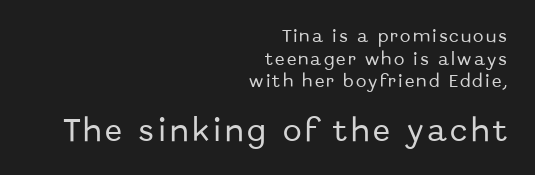
Posture: upright roman. Each new line begins a customary step beneath the previous one. Line ends are locked; line starts wander. Descenders are the only things crossing below the line.
